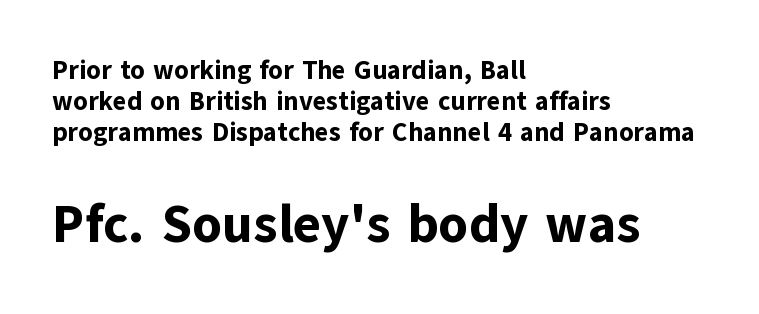
This sample is left-justified, so line endings fall wherever the words run out. The type is set solid horizontally, with unmodified tracking. Is the type bold? Yes — the strokes are clearly thick and heavy. Plain, unruled lines of type.
